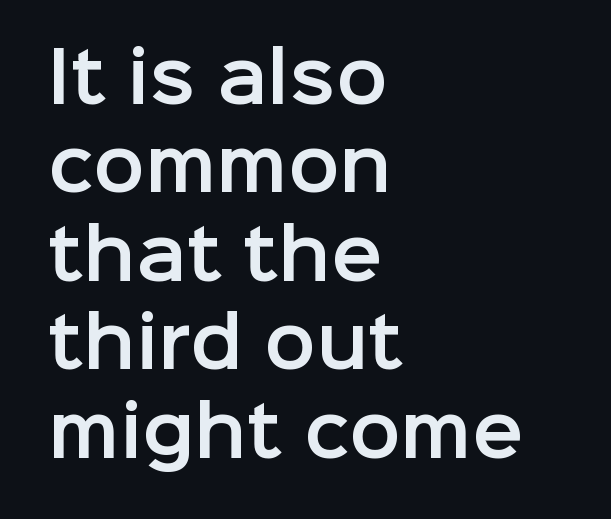
A typesetter would call this proportional, since set widths differ per character. Anything drawn beneath the words? Only blank space. The line texture is even and compact thanks to regular tracking. The block of text has a typical density, with ordinary space between rows. The rendering shows plain stroke endings on the letterforms — a sans-serif design.
